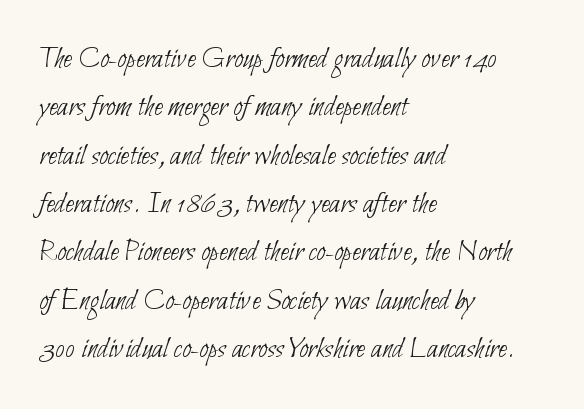
The space between consecutive lines is moderate. Stroke mass is kept to a normal reading level or below. Tracking here is standard; glyphs follow each other at the usual distance. The words here are not underlined. This is sans-serif lettering, the kind often seen on screens and signage.
